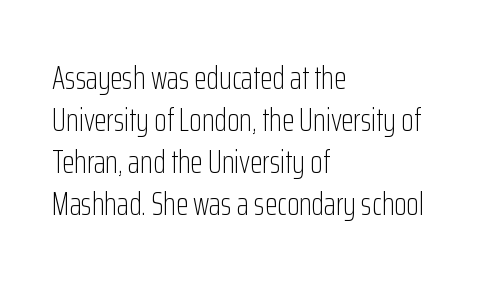
{"serif": "no", "italic": "no", "bold": "no", "weight": "light", "width": "condensed", "stroke_contrast": "low", "x_height": "medium", "monospaced": "no", "underline": "no", "align": "left", "line_spacing": "normal", "line_spacing_ratio": 1.31, "letter_spacing": "normal", "letter_spacing_em": 0.0, "glyph_px": 32}
